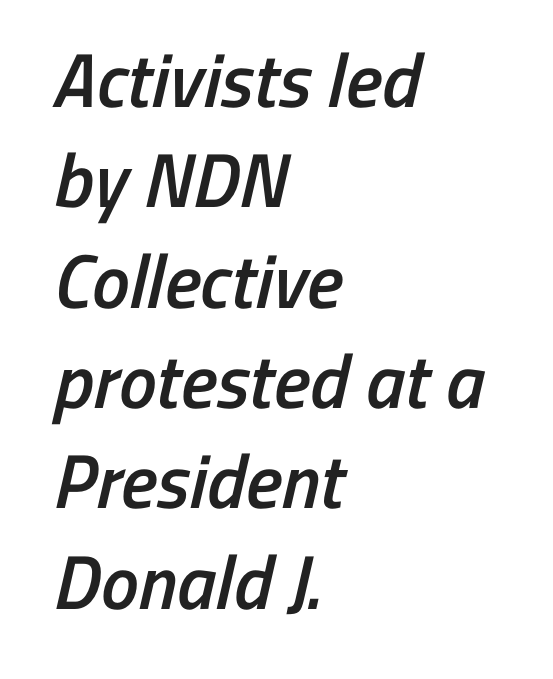
The image shows 76 px semibold, condensed sans-serif type; set left-aligned, normal line spacing (1.32x), normal letter spacing, not underlined; low stroke contrast and a medium x-height.
